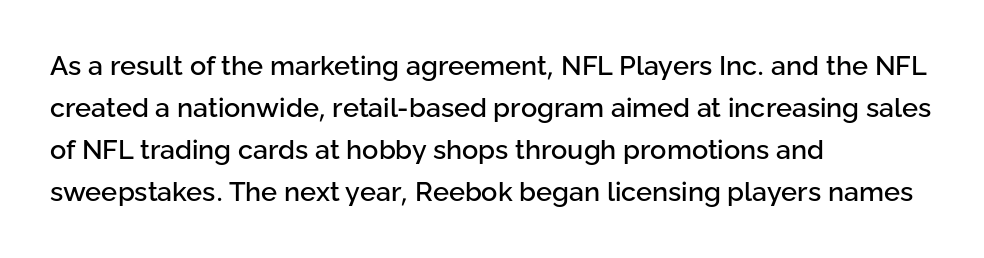
The image shows 27 px text type, upright; set left-aligned, normal line spacing (1.56x), normal letter spacing, not underlined.
